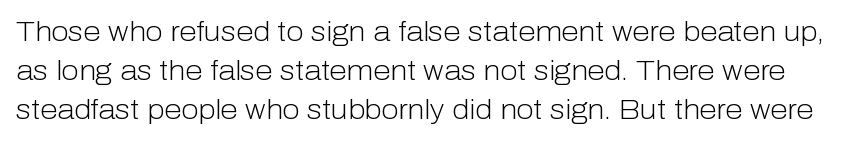
The image shows 28 px light sans-serif type, upright; set normal line spacing (1.39x), normal letter spacing, not underlined; low stroke contrast and a medium x-height.
